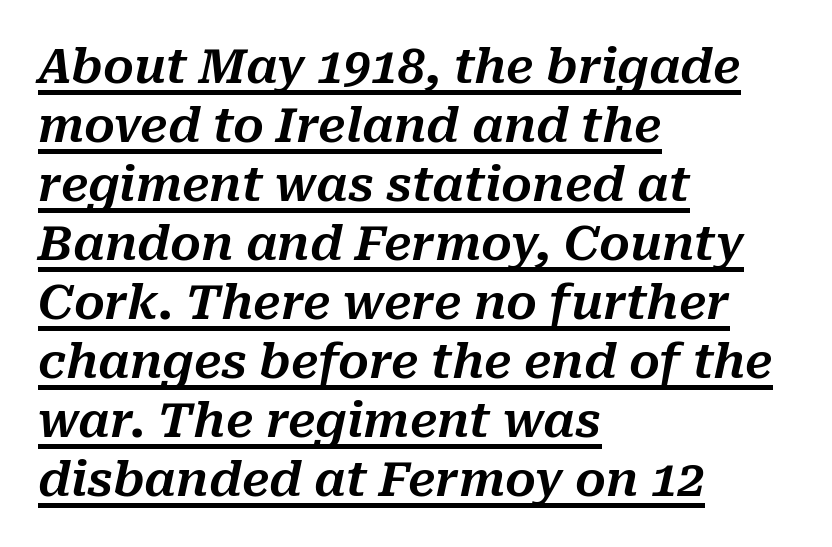
Posture: slanted. These characters rest on top of a visible drawn line. Note the varied advance widths — an 'i' is clearly narrower than an 'm'. Letter spacing: default. The passage is arranged the way most books set body copy — flush left.
